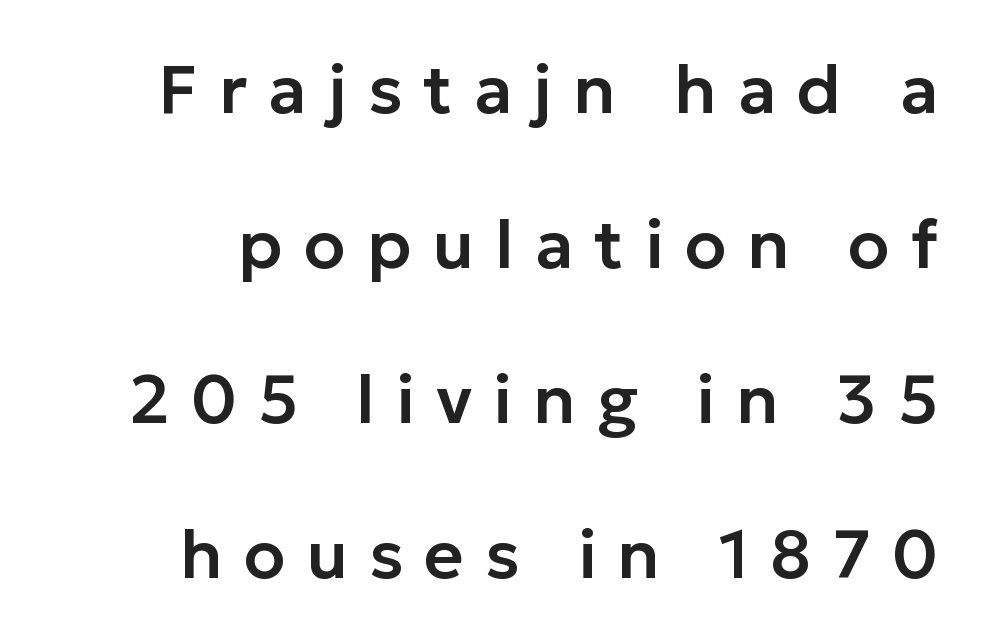
The image shows 68 px sans-serif type, upright; set loose line spacing (2.28x), unusually wide letter spacing (+0.31 em), not underlined; low stroke contrast and a medium x-height.
